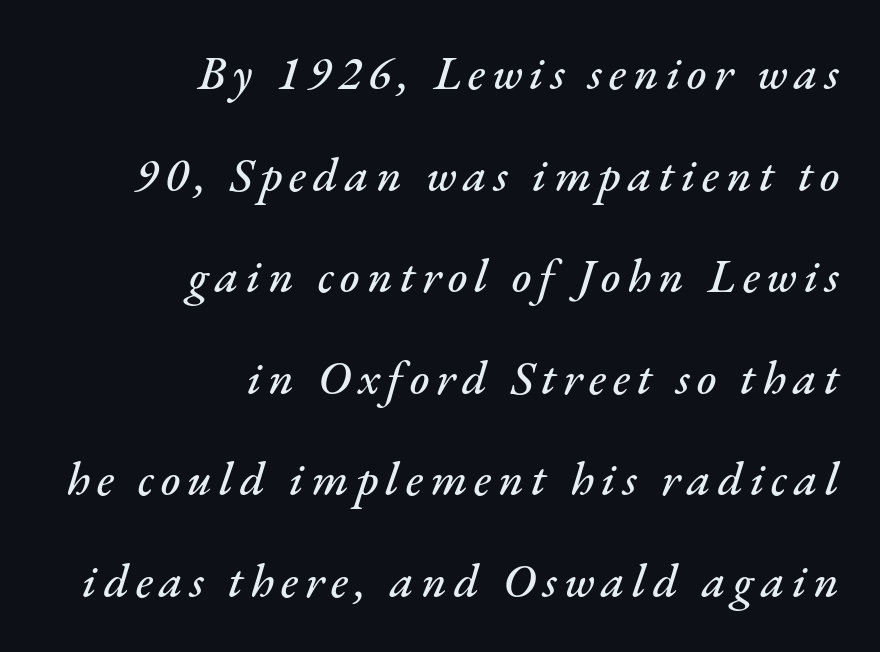
The image shows 47 px text type, italic (leaning right); set right-aligned, loose line spacing (2.16x), not underlined; medium stroke contrast and a small x-height.
